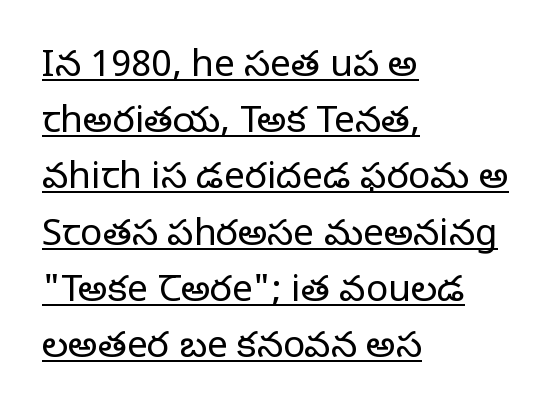
The font family rendered here belongs to the serif group. The block of text has a typical density, with ordinary space between rows. You can see a thin bar hugging the bottom of the glyphs. Caption: multi-line text, flush left, ragged right.
